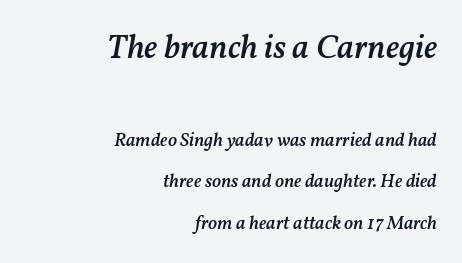
Descenders hang freely into open space. This layout puts the oversized block above and the modest block below. Italic: yes, the glyphs are oblique. Successive baselines arrive slowly, with a big drop between each. These lines are rendered in a variable-pitch font. A bit beefed up — I'd call it semibold rather than bold.
